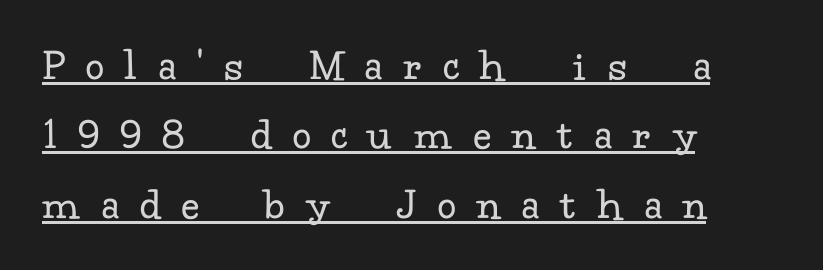
{"serif": "yes", "italic": "no", "bold": "no", "weight": "regular", "width": "normal", "stroke_contrast": "low", "x_height": "small", "monospaced": "no", "underline": "yes", "align": "left", "line_spacing": "normal", "line_spacing_ratio": 1.51, "letter_spacing": "wide", "letter_spacing_em": 0.49, "glyph_px": 46}
